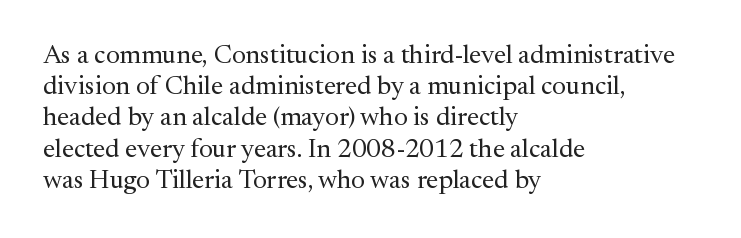
One-word summary of the alignment: left. In terms of letterspacing, this is plain default setting. The words here are not underlined. The characters are drawn with everyday or finer stroke widths. The letters stand straight up with perfectly vertical stems.
